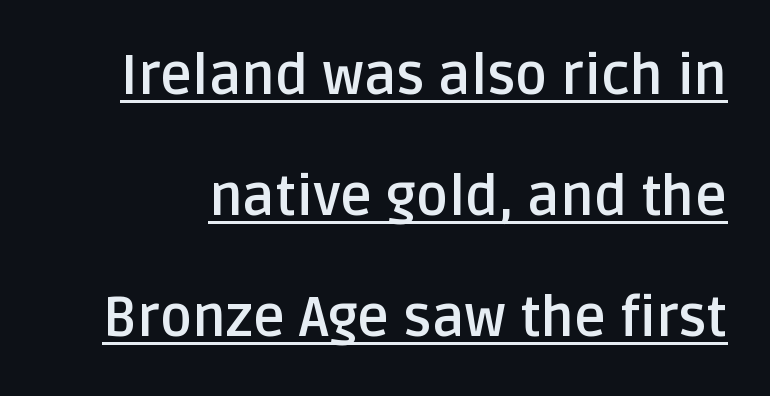
{"serif": "no", "italic": "no", "bold": "yes", "weight": "semibold", "width": "normal", "stroke_contrast": "low", "x_height": "large", "monospaced": "no", "underline": "yes", "line_spacing": "loose", "line_spacing_ratio": 2.2, "letter_spacing": "normal", "letter_spacing_em": 0.0, "glyph_px": 55}
